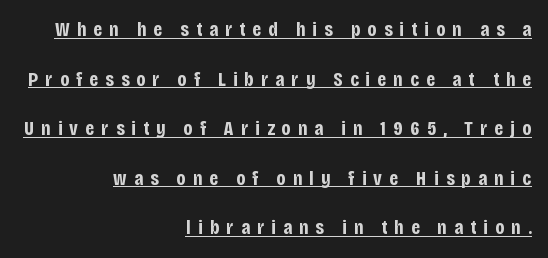
{"italic": "no", "bold": "yes", "underline": "yes", "align": "right", "line_spacing": "loose", "line_spacing_ratio": 2.48, "letter_spacing": "wide", "letter_spacing_em": 0.36, "glyph_px": 20}
